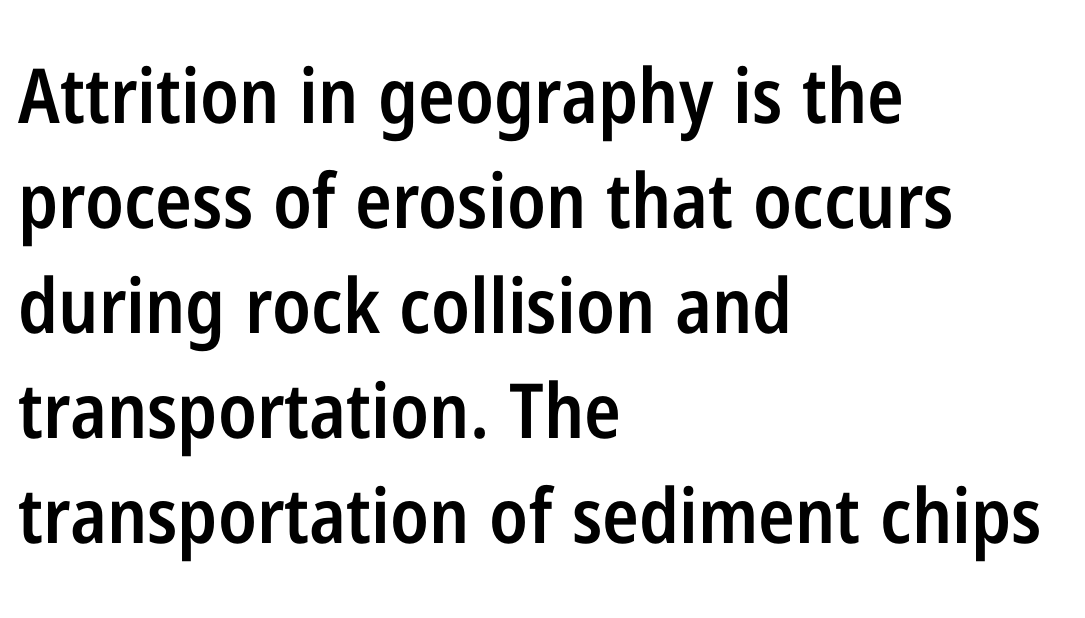
Q: Is the text bold? A: Semi-bold.
Q: Is the text italic (slanted)? A: No, it is upright.
Q: Is the typeface a serif or a sans-serif typeface? A: Sans-serif.
Q: Is the text underlined? A: No.
Q: How is the paragraph aligned? A: Left-aligned.
Q: Is the spacing between letters normal or unusually wide? A: Normal.
Q: Is the spacing between lines tight, normal or loose? A: Normal.
Q: Width (condensed, normal, or wide)? A: Condensed.
Q: Stroke contrast? A: Low.
Q: x-height? A: Medium.
Q: Monospaced? A: No.
